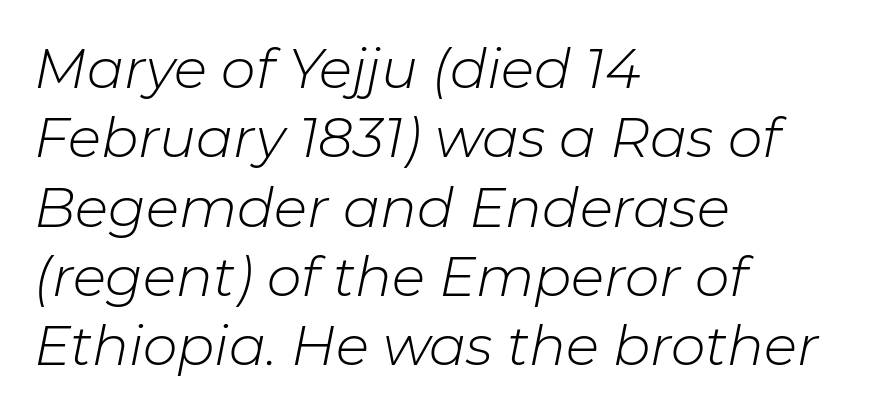
The image shows 55 px light type, italic (leaning right); set left-aligned, normal line spacing (1.26x), normal letter spacing, not underlined; low stroke contrast and a medium x-height.
